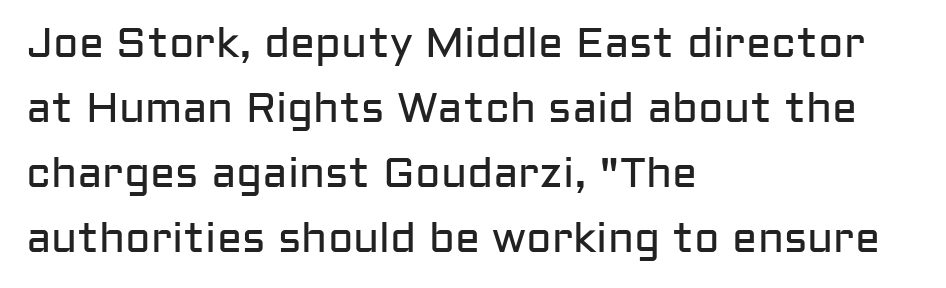
The image shows 42 px regular-weight sans-serif type, upright; set left-aligned, normal line spacing (1.55x), normal letter spacing, not underlined; low stroke contrast and a medium x-height.
